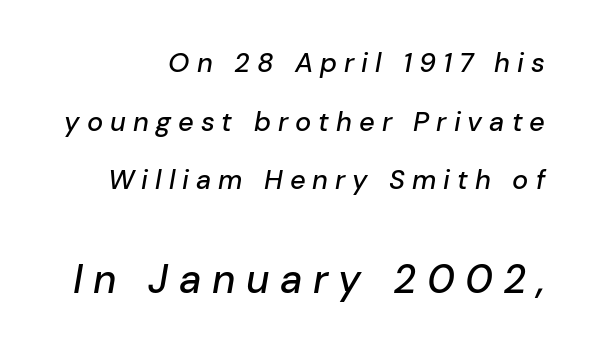
The text carries the slant typical of an italic or oblique font. Do the characters align in a grid? No, the font is proportional. The rendering uses a large line-height, opening up the rows. Every row of glyphs terminates at an identical x-position on the right. The letters are spread apart with noticeably loose tracking. Honestly, there is no underline to notice here at all.
